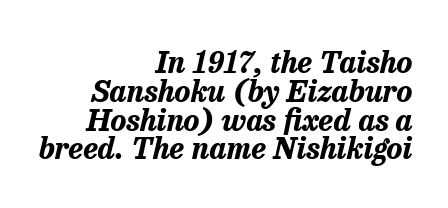
Q: Is the text bold? A: Yes.
Q: Is the text italic (slanted)? A: Yes, it leans right by about 13 degrees.
Q: Is the text underlined? A: No.
Q: How is the paragraph aligned? A: Right-aligned.
Q: Is the spacing between letters normal or unusually wide? A: Normal.
Q: Is the spacing between lines tight, normal or loose? A: Tight.
Q: Width (condensed, normal, or wide)? A: Normal.
Q: Stroke contrast? A: Low.
Q: x-height? A: Medium.
Q: Monospaced? A: No.
